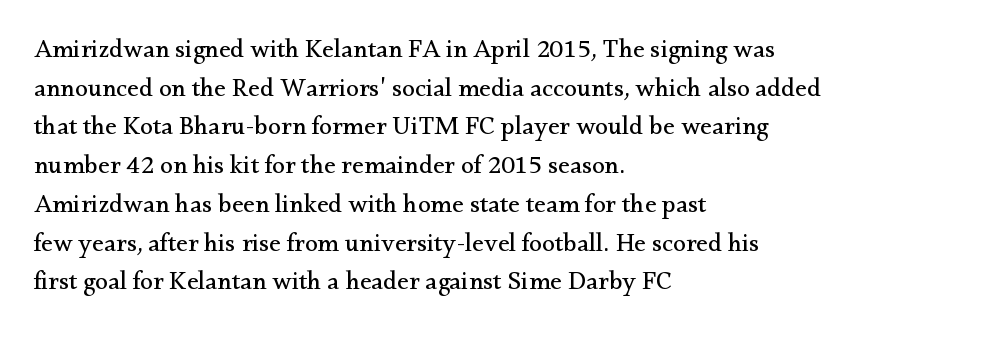
Posture: vertical. The weight tops out at a normal text grade. Words appear dense and cohesive because spacing is normal. If you drew a ruler down the left edge, every line would touch it. Line spacing here is normal. Underline: absent.
